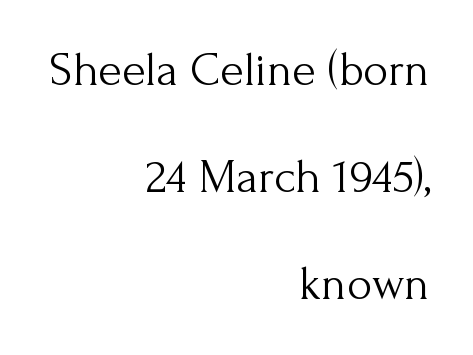
{"serif": "yes", "italic": "no", "bold": "no", "weight": "light", "width": "normal", "stroke_contrast": "medium", "x_height": "small", "monospaced": "no", "underline": "no", "align": "right", "line_spacing": "loose", "line_spacing_ratio": 2.23, "letter_spacing": "normal", "letter_spacing_em": 0.0, "glyph_px": 48}
